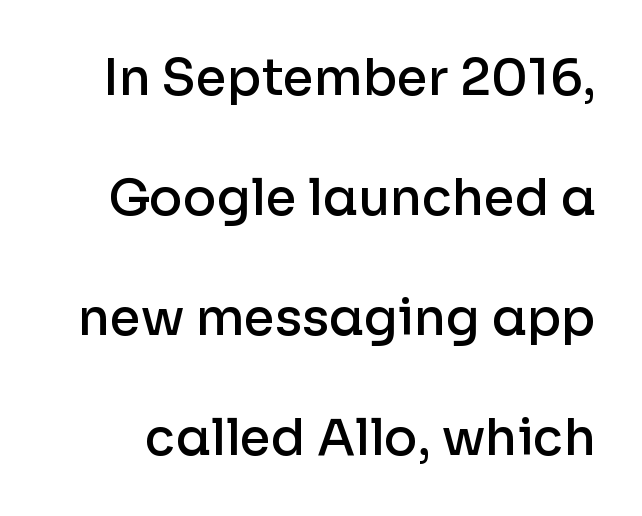
{"serif": "no", "italic": "no", "bold": "semi", "weight": "semibold", "width": "normal", "stroke_contrast": "low", "x_height": "medium", "monospaced": "no", "underline": "no", "line_spacing": "loose", "line_spacing_ratio": 2.4, "letter_spacing": "normal", "letter_spacing_em": 0.0, "glyph_px": 50}
